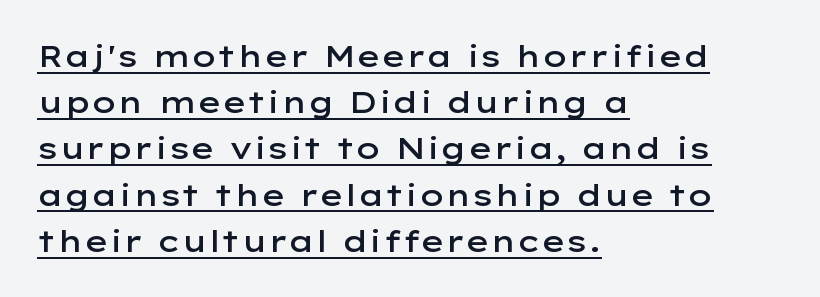
The image shows 30 px semibold, wide sans-serif type, upright; set left-aligned, normal line spacing (1.54x), normal letter spacing, underlined; low stroke contrast and a medium x-height.
